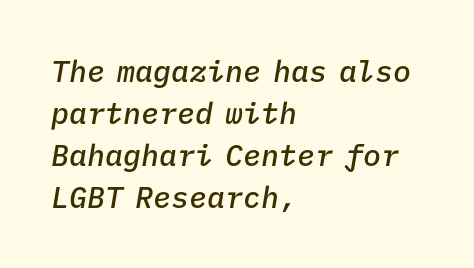
{"italic": "yes", "lean": "right", "slant_degrees": 9, "bold": "semi", "weight": "semibold", "width": "normal", "stroke_contrast": "low", "x_height": "medium", "monospaced": "yes", "underline": "no", "align": "left", "line_spacing": "normal", "line_spacing_ratio": 1.4, "letter_spacing": "normal", "letter_spacing_em": 0.0, "glyph_px": 30}
